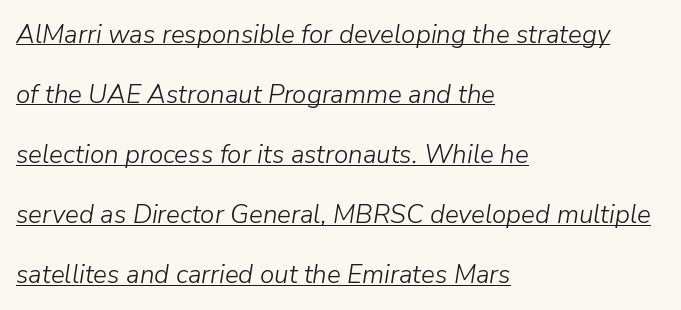
{"italic": "yes", "lean": "right", "slant_degrees": 9, "bold": "no", "underline": "yes", "align": "left", "line_spacing": "loose", "line_spacing_ratio": 2.31, "letter_spacing": "normal", "letter_spacing_em": 0.0, "glyph_px": 26}
